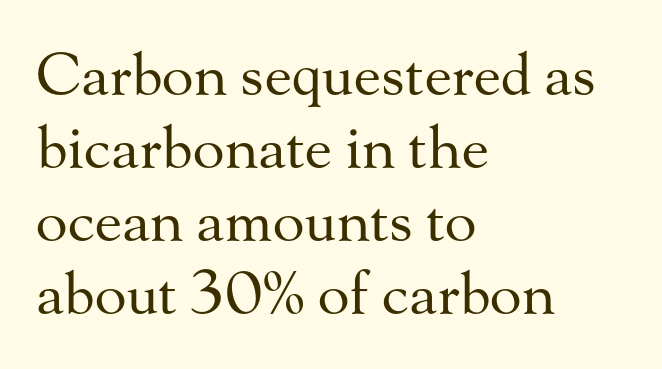
The image shows 59 px regular-weight serif type, upright; set left-aligned, line spacing 1.24x, normal letter spacing, not underlined; medium stroke contrast and a small x-height.
